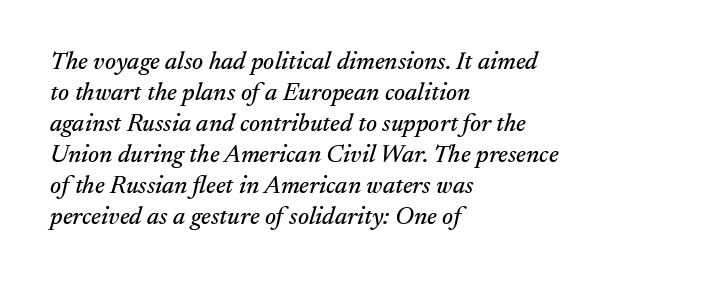
The tracking reads as untouched default to a designer's eye. A typesetter would mark this as italic. The setting favours the left margin, as ordinary paragraphs usually do. No word sits above an underline.
